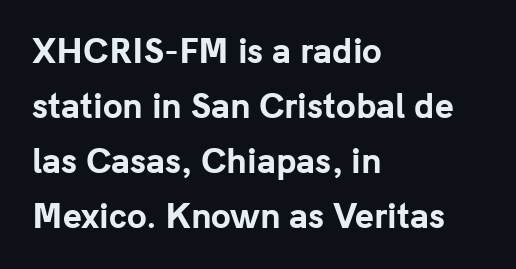
{"serif": "no", "italic": "no", "bold": "yes", "weight": "bold", "width": "normal", "stroke_contrast": "low", "x_height": "medium", "monospaced": "no", "underline": "no", "align": "left", "line_spacing_ratio": 1.72, "letter_spacing": "normal", "letter_spacing_em": 0.0, "glyph_px": 32}
